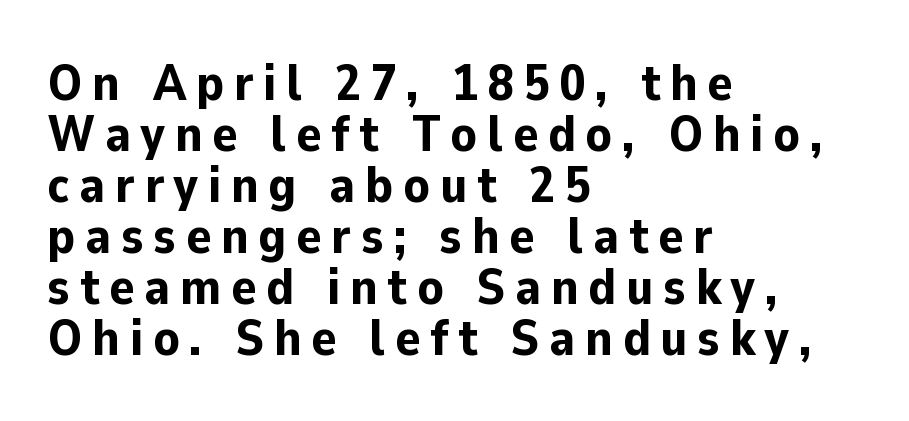
{"serif": "no", "italic": "no", "bold": "yes", "weight": "bold", "width": "normal", "stroke_contrast": "low", "x_height": "medium", "monospaced": "no", "underline": "no", "align": "left", "line_spacing": "tight", "line_spacing_ratio": 0.98, "glyph_px": 52}
